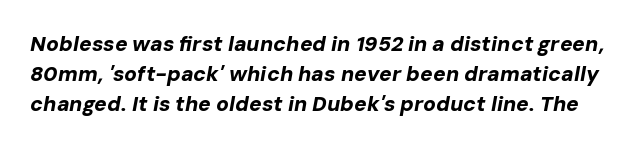
Words float on clear page, feet unadorned. Look at the stroke-to-counter ratio: heavy, a bold. Italic: yes, the glyphs are oblique. Here the glyphs are tracked normally, forming tight word shapes.
